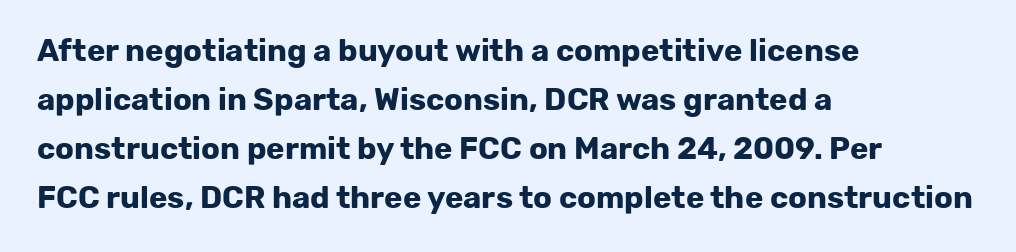
Grotesque or geometric, the face here clearly has no serifs. Horizontal alignment here is leftward, the default for most running prose. Is the letter spacing exaggerated? No — it looks like the ordinary default. Normally led — the rows are evenly, conventionally spaced. Stroke thickness is high; the sample reads as a true bold. Think of a printed novel: that variable character pitch is what you see here.
